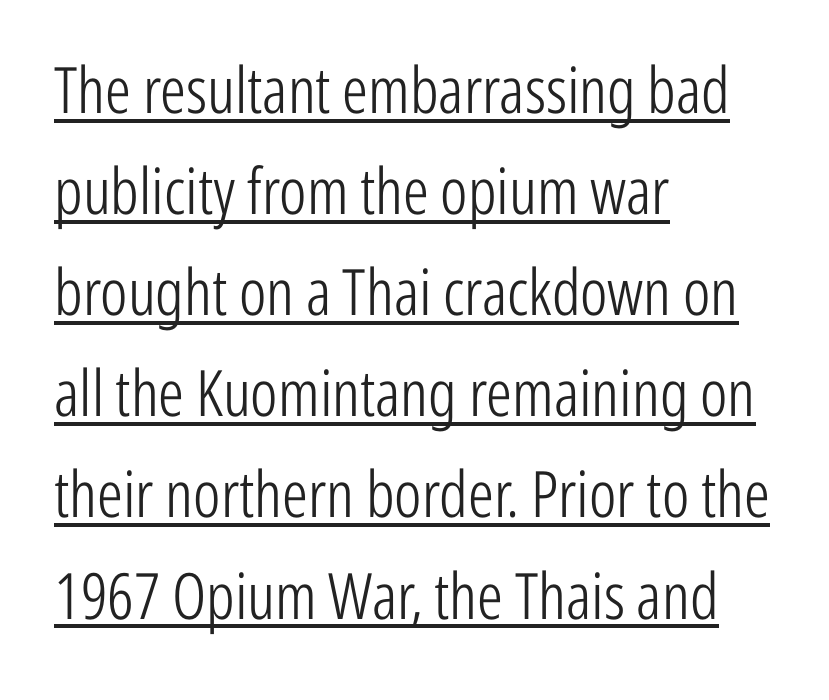
{"serif": "no", "italic": "no", "bold": "no", "weight": "light", "width": "condensed", "stroke_contrast": "low", "x_height": "medium", "monospaced": "no", "underline": "yes", "align": "left", "line_spacing": "normal", "line_spacing_ratio": 1.58, "letter_spacing": "normal", "letter_spacing_em": 0.0, "glyph_px": 64}
